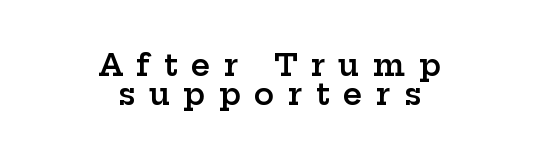
Q: Is the text bold? A: Semi-bold.
Q: Is the text italic (slanted)? A: No, it is upright.
Q: Is the typeface a serif or a sans-serif typeface? A: Serif.
Q: Is the text underlined? A: No.
Q: How is the paragraph aligned? A: Centered.
Q: Is the spacing between letters normal or unusually wide? A: Unusually wide.
Q: Is the spacing between lines tight, normal or loose? A: Tight.
Q: Width (condensed, normal, or wide)? A: Wide.
Q: Stroke contrast? A: Low.
Q: x-height? A: Medium.
Q: Monospaced? A: No.
